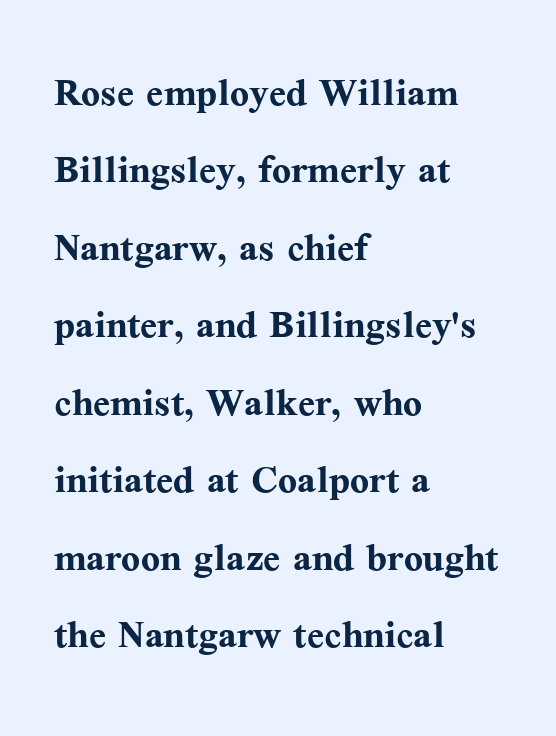
{"serif": "yes", "italic": "no", "bold": "yes", "weight": "semibold", "width": "normal", "stroke_contrast": "medium", "x_height": "medium", "monospaced": "no", "underline": "no", "align": "left", "line_spacing": "normal", "line_spacing_ratio": 1.55, "letter_spacing": "normal", "letter_spacing_em": 0.0, "glyph_px": 50}
